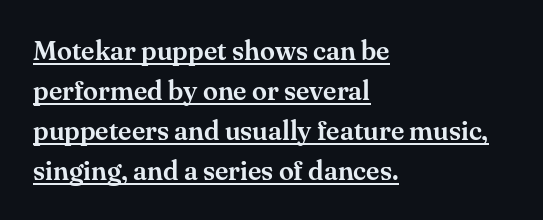
The image shows 27 px text type, upright; set left-aligned, normal line spacing (1.48x), normal letter spacing, underlined.
